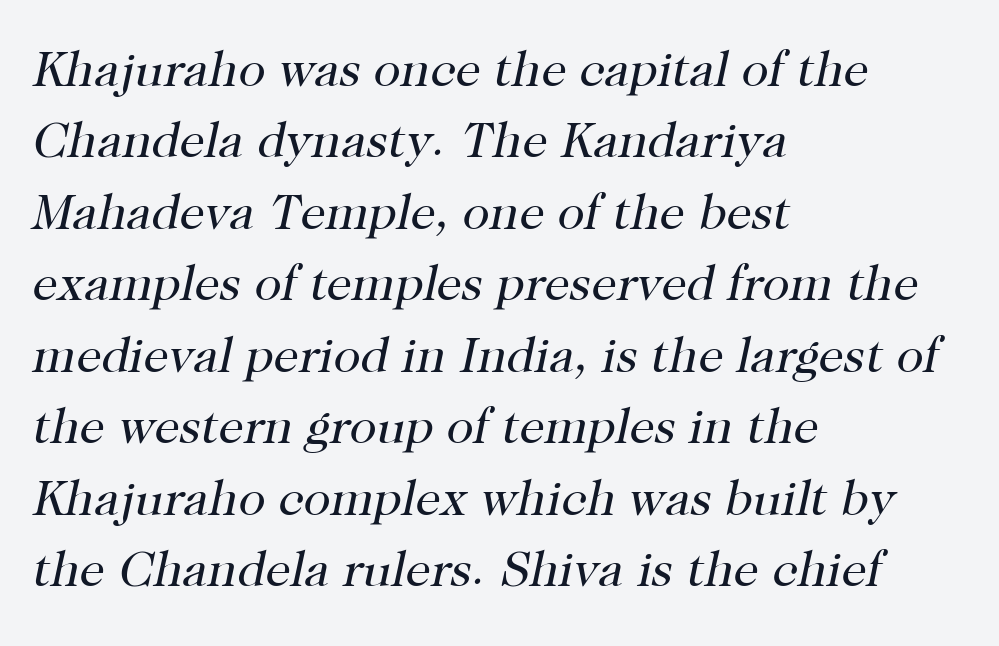
This is oblique type, the kind used for emphasis or titles. Here the designer chose a conventional face with non-uniform glyph widths. Rule under the text: the space is simply empty. Compared with a typical body face, this is equally light or lighter still. Vertically, the passage feels balanced, rows spaced as you'd expect.
